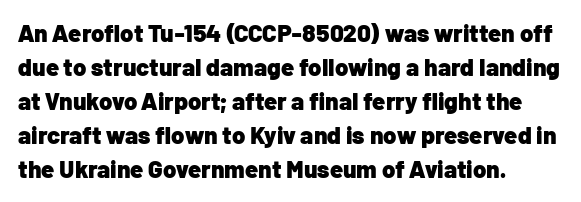
Q: Is the text bold? A: Yes.
Q: Is the text italic (slanted)? A: No, it is upright.
Q: Is the text underlined? A: No.
Q: How is the paragraph aligned? A: Left-aligned.
Q: Is the spacing between letters normal or unusually wide? A: Normal.
Q: Is the spacing between lines tight, normal or loose? A: Normal.
